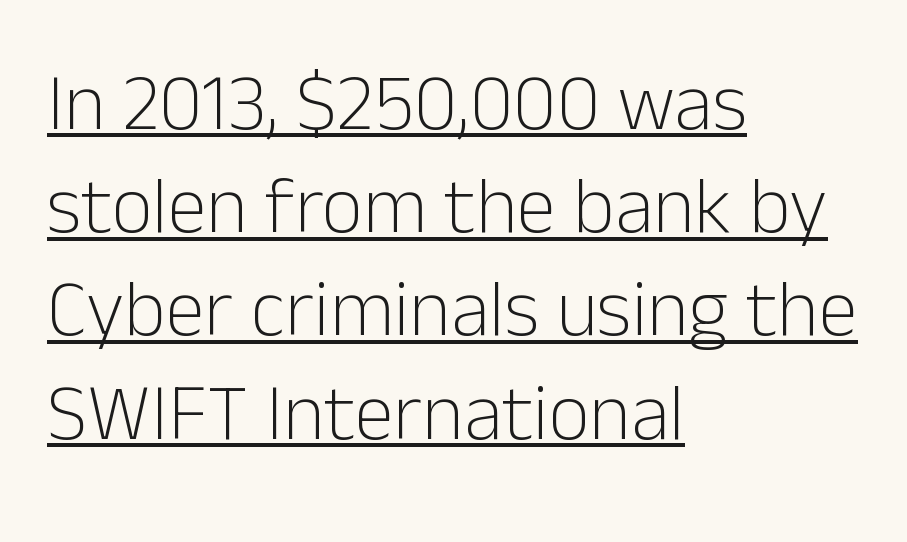
Each line starts at the same left margin while the right side varies. Leading matches the norm, producing a regular column. This sample uses an upright cut, with every glyph sitting square on the baseline. The string is rendered with underlining switched on. Is this a sans? Yes — the strokes have no serifs. The letters advance in unequal steps, a hallmark of proportional type.
